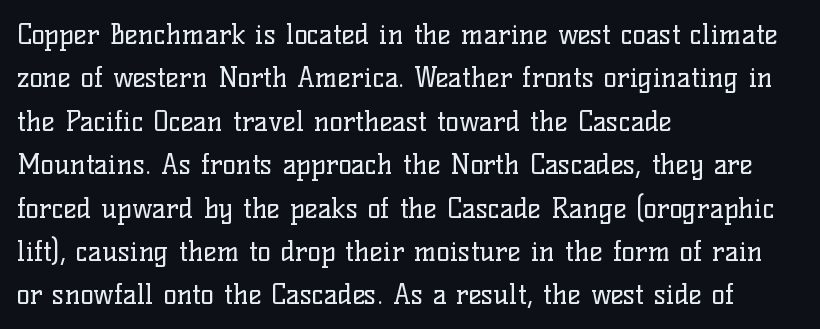
Q: Is the text bold? A: No.
Q: Is the text italic (slanted)? A: No, it is upright.
Q: Is the typeface a serif or a sans-serif typeface? A: Serif.
Q: Is the text underlined? A: No.
Q: How is the paragraph aligned? A: Left-aligned.
Q: Is the spacing between letters normal or unusually wide? A: Normal.
Q: Is the spacing between lines tight, normal or loose? A: Normal.
Q: Width (condensed, normal, or wide)? A: Normal.
Q: Stroke contrast? A: Low.
Q: x-height? A: Medium.
Q: Monospaced? A: No.
